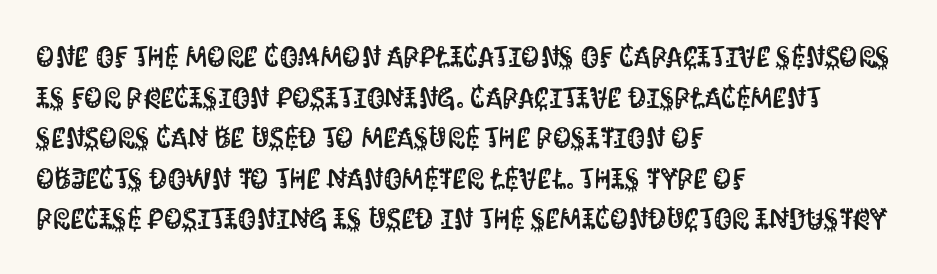
The image shows 29 px condensed sans-serif type, upright; set left-aligned, normal line spacing (1.4x), normal letter spacing, not underlined; medium stroke contrast and a large x-height.
